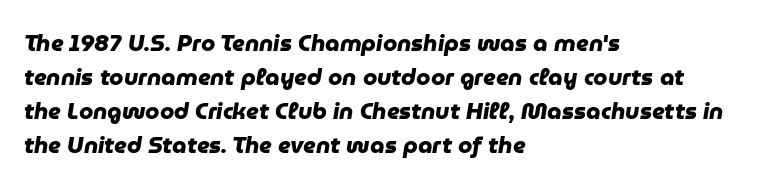
Normally led — the rows are evenly, conventionally spaced. In CSS terms this would be text-align: left. The passage shown is not underscored anywhere. The rendering keeps characters at their native spacing. The rendering uses a bold face; every stroke is thick and dark.
